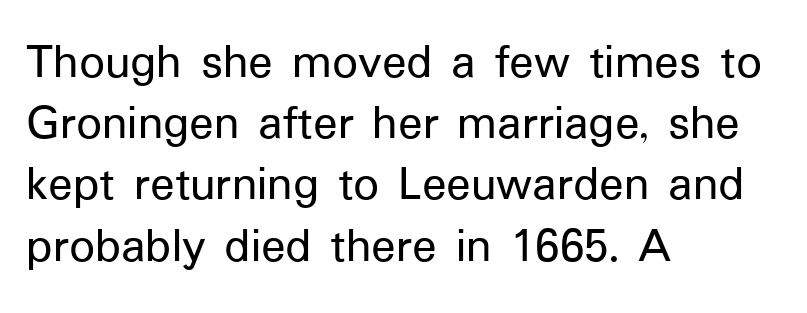
{"serif": "no", "italic": "no", "width": "normal", "stroke_contrast": "low", "x_height": "medium", "monospaced": "no", "underline": "no", "align": "left", "line_spacing_ratio": 1.2, "letter_spacing": "normal", "letter_spacing_em": 0.0, "glyph_px": 51}
